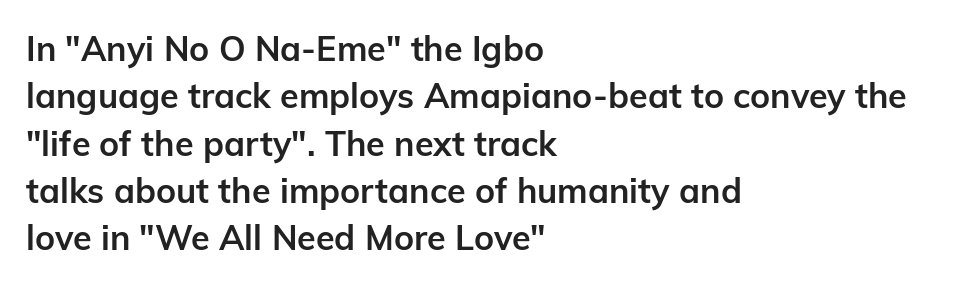
{"serif": "no", "italic": "no", "bold": "yes", "weight": "semibold", "width": "normal", "stroke_contrast": "low", "x_height": "medium", "monospaced": "no", "underline": "no", "align": "left", "line_spacing": "normal", "line_spacing_ratio": 1.39, "letter_spacing": "normal", "letter_spacing_em": 0.0, "glyph_px": 34}
